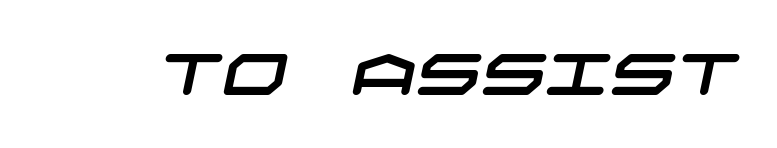
Inter-character spacing is left at the font's built-in metrics. The space beneath each line is pristine and unruled. The letters carry no serifs — their stems end cleanly without finishing strokes.
